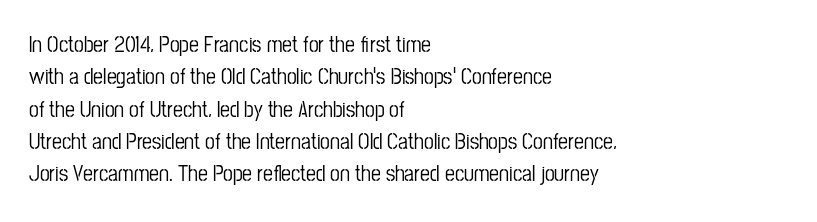
Q: Is the text italic (slanted)? A: No, it is upright.
Q: Is the text underlined? A: No.
Q: How is the paragraph aligned? A: Left-aligned.
Q: Is the spacing between letters normal or unusually wide? A: Normal.
Q: Is the spacing between lines tight, normal or loose? A: Normal.
